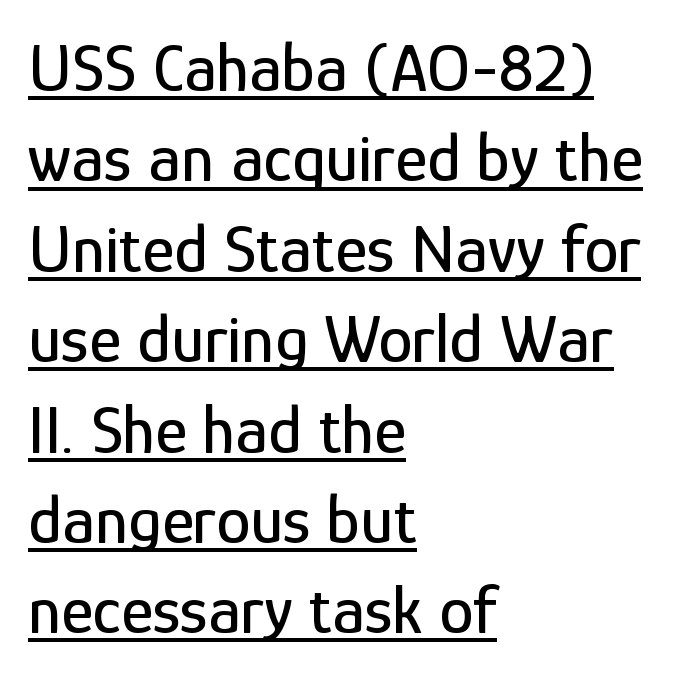
The image shows 69 px condensed sans-serif type, upright; set left-aligned, normal line spacing (1.31x), normal letter spacing, underlined; low stroke contrast and a medium x-height.
